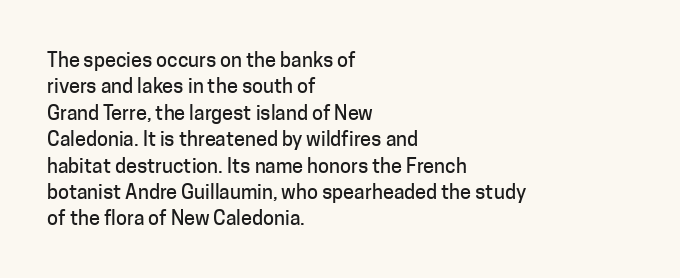
{"italic": "no", "underline": "no", "align": "left", "line_spacing": "normal", "line_spacing_ratio": 1.32, "letter_spacing": "normal", "letter_spacing_em": 0.0, "glyph_px": 20}
